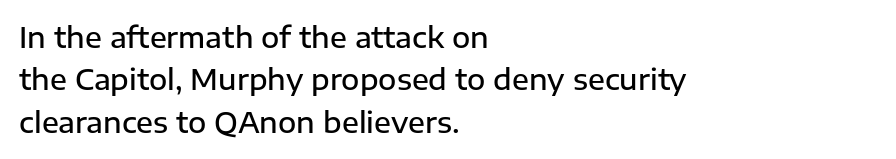
{"serif": "no", "italic": "no", "bold": "semi", "weight": "semibold", "width": "normal", "stroke_contrast": "low", "x_height": "medium", "monospaced": "no", "underline": "no", "align": "left", "line_spacing": "normal", "line_spacing_ratio": 1.51, "letter_spacing": "normal", "letter_spacing_em": 0.0, "glyph_px": 28}
